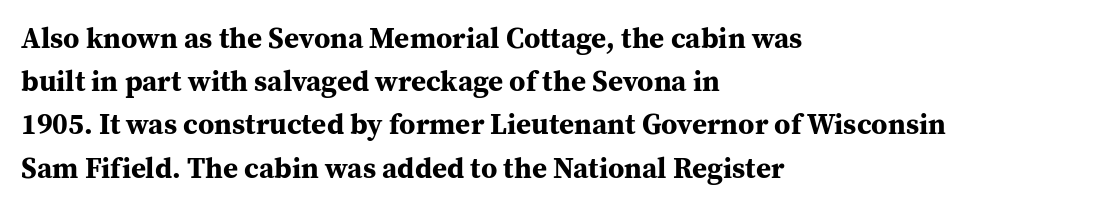
The image shows 29 px bold serif type, upright; set left-aligned, normal line spacing (1.49x), normal letter spacing, not underlined; medium stroke contrast and a medium x-height.
